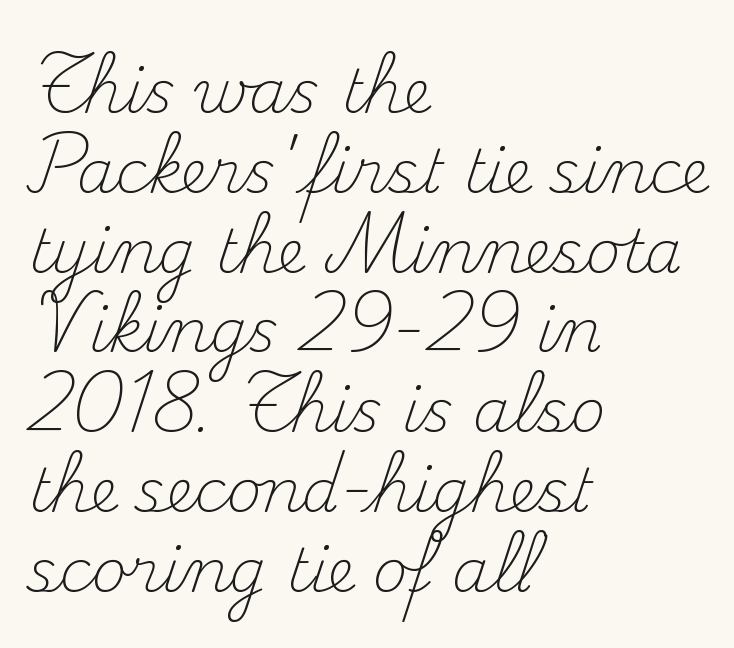
The lines in this sample share a left origin and differ only in where they stop. Looks like regular typesetting: each glyph gets only the width it needs. Descenders hang freely into open space. Counters stay open thanks to moderate or lighter strokes.
